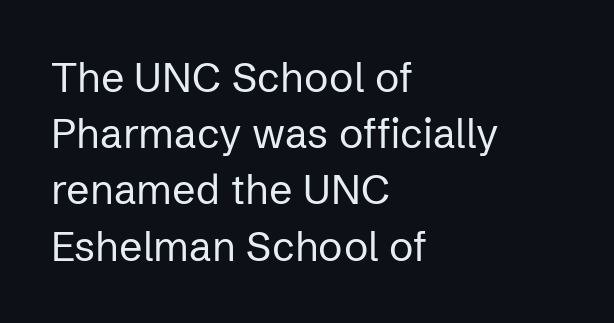
Q: Is the text bold? A: No.
Q: Is the text italic (slanted)? A: No, it is upright.
Q: Is the typeface a serif or a sans-serif typeface? A: Sans-serif.
Q: Is the text underlined? A: No.
Q: How is the paragraph aligned? A: Left-aligned.
Q: Is the spacing between letters normal or unusually wide? A: Normal.
Q: Is the spacing between lines tight, normal or loose? A: Normal.
Q: Width (condensed, normal, or wide)? A: Normal.
Q: Stroke contrast? A: Low.
Q: x-height? A: Medium.
Q: Monospaced? A: No.
